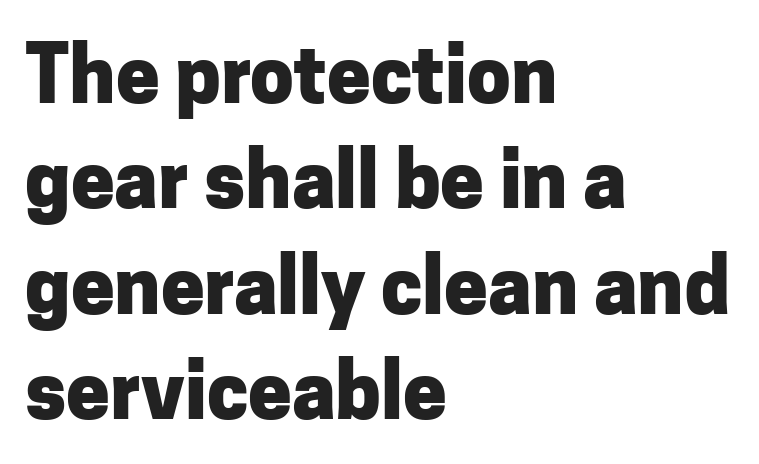
Caption: standard tracking, unaltered. These lines are set flush left with a ragged right edge. One glance says typical: line gaps are just what's usual. Is this a fixed-width face? No — the glyphs have proportional, varying widths.
